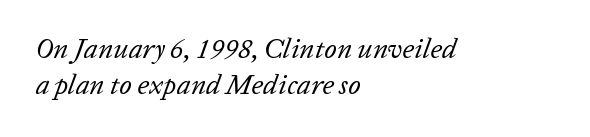
{"italic": "yes", "lean": "right", "slant_degrees": 20, "bold": "no", "weight": "regular", "width": "normal", "stroke_contrast": "low", "x_height": "medium", "monospaced": "no", "underline": "no", "align": "left", "line_spacing": "normal", "line_spacing_ratio": 1.27, "letter_spacing": "normal", "letter_spacing_em": 0.0, "glyph_px": 28}
